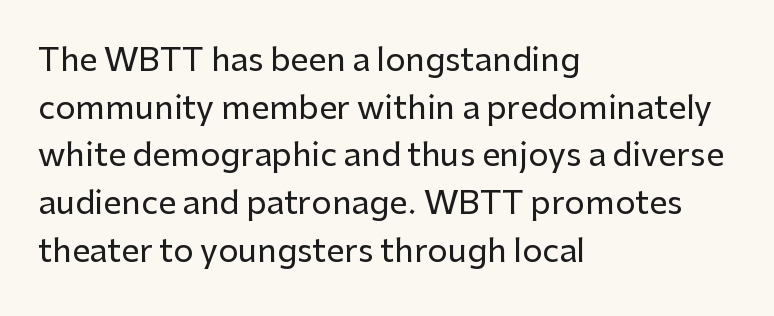
Ascenders rise straight up at ninety degrees. Horizontally, the lines are justified to the leading edge only. Interline gaps are of average width in this sample. Rule under the text: the space is simply empty. Nothing sits at the stroke ends, so this counts as sans-serif.
